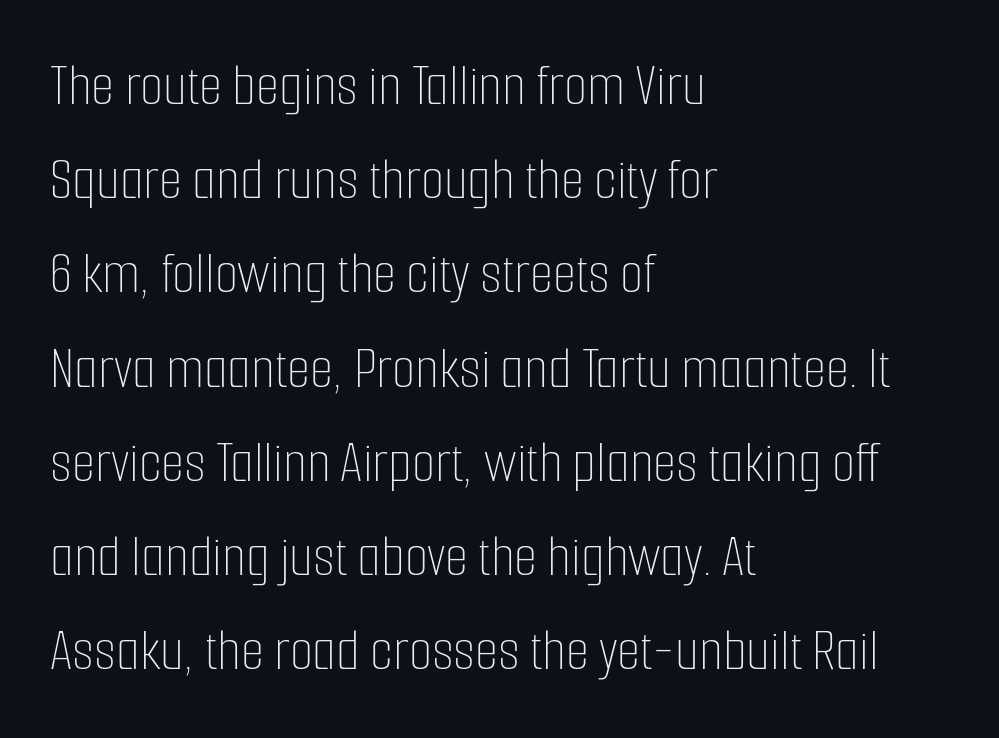
Q: Is the text bold? A: No.
Q: Is the text italic (slanted)? A: No, it is upright.
Q: Is the text underlined? A: No.
Q: How is the paragraph aligned? A: Left-aligned.
Q: Is the spacing between letters normal or unusually wide? A: Normal.
Q: Is the spacing between lines tight, normal or loose? A: Normal.
Q: Width (condensed, normal, or wide)? A: Condensed.
Q: Stroke contrast? A: Low.
Q: x-height? A: Medium.
Q: Monospaced? A: No.
